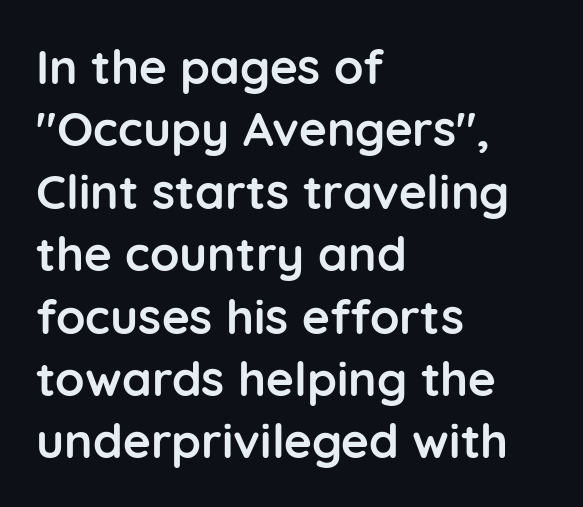
Do the characters align in a grid? No, the font is proportional. What stands out about the letter spacing? Nothing — it is the standard amount. Is there any slant? The stems are plumb. Decoration check: the copy has no underline.
